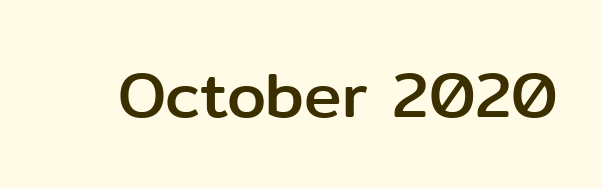
In terms of letterspacing, this is plain default setting. These lines are rendered in a variable-pitch font. Lines of text with bare space underneath. Typographically, this falls in the sans-serif category. Rendered with straight, roman letterforms.
